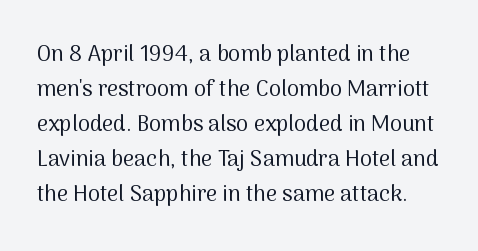
The image shows 22 px text type, upright; set normal line spacing (1.59x), normal letter spacing, not underlined.
